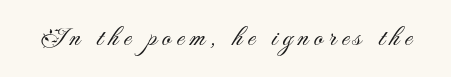
The image shows 28 px light sans-serif type; set not underlined; medium stroke contrast and a small x-height.
